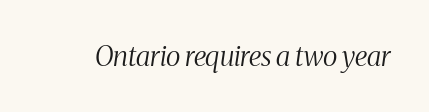
Q: Is the text bold? A: No.
Q: Is the text italic (slanted)? A: Yes, it leans right by about 8 degrees.
Q: Is the typeface a serif or a sans-serif typeface? A: Serif.
Q: Is the text underlined? A: No.
Q: Is the spacing between letters normal or unusually wide? A: Normal.
Q: Width (condensed, normal, or wide)? A: Condensed.
Q: Stroke contrast? A: Medium.
Q: x-height? A: Medium.
Q: Monospaced? A: No.
